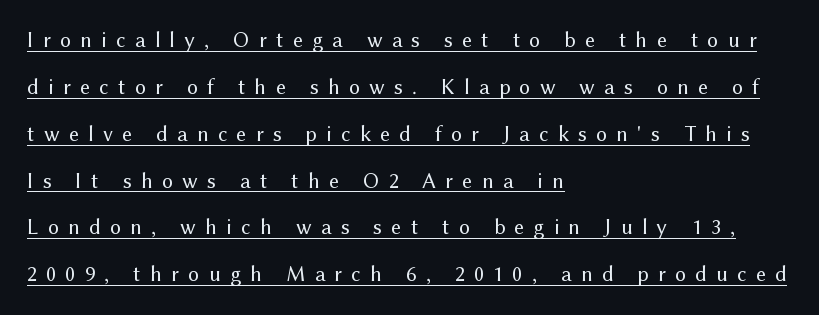
{"italic": "no", "bold": "no", "underline": "yes", "align": "left", "line_spacing": "loose", "line_spacing_ratio": 2.13, "letter_spacing": "wide", "letter_spacing_em": 0.42, "glyph_px": 22}
